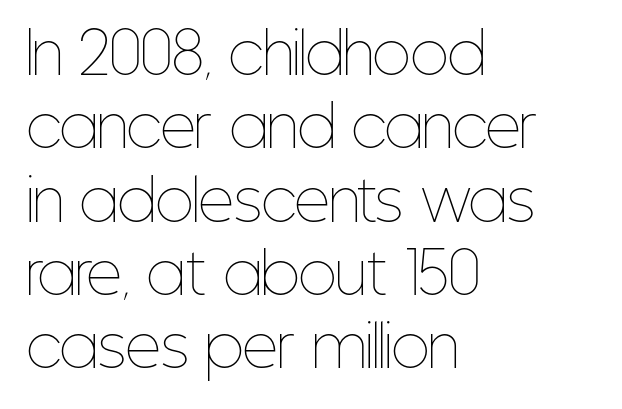
The image shows 56 px thin, condensed type, upright; set left-aligned, normal line spacing (1.31x), normal letter spacing, not underlined; low stroke contrast and a medium x-height.
